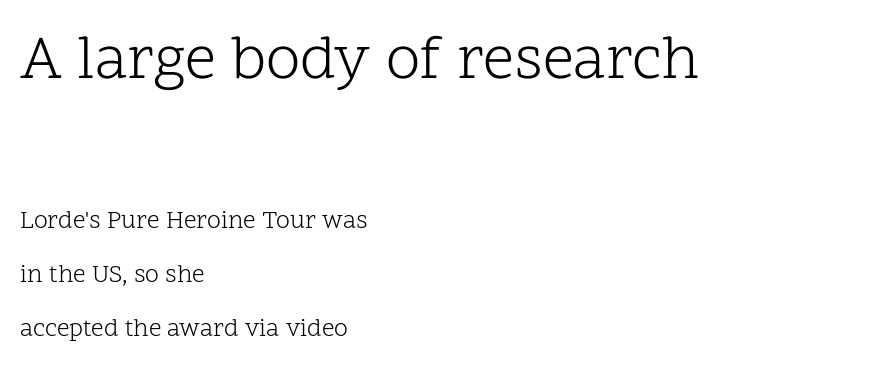
Q: Is the text bold? A: No.
Q: Is the text italic (slanted)? A: No, it is upright.
Q: Is the typeface a serif or a sans-serif typeface? A: Serif.
Q: Is the text underlined? A: No.
Q: How is the paragraph aligned? A: Left-aligned.
Q: Is the spacing between letters normal or unusually wide? A: Normal.
Q: Is the spacing between lines tight, normal or loose? A: Loose.
Q: Which block of text is set in a larger size, the first (top) or the second (bottom)? A: The first (top) one.
Q: Width (condensed, normal, or wide)? A: Normal.
Q: Stroke contrast? A: Low.
Q: x-height? A: Medium.
Q: Monospaced? A: No.
